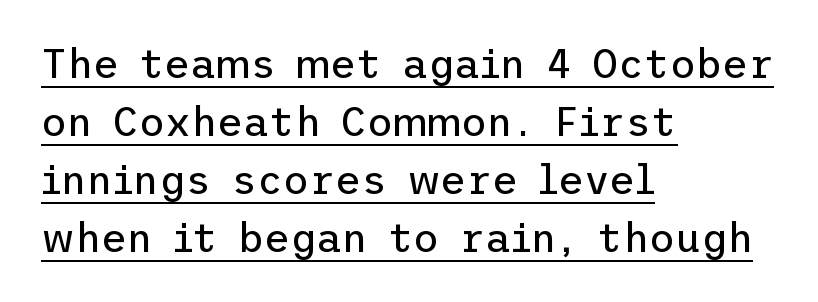
Each word holds together tightly as a unit, with standard inter-letter gaps. Is this a sans? Yes — the strokes have no serifs. Think standard paragraph weight, or any step lighter than that. Designer's note — italics off, roman on. Emphasis is given by a line drawn under the lettering. Compared with a centered layout, this one pins lines to the left instead.
